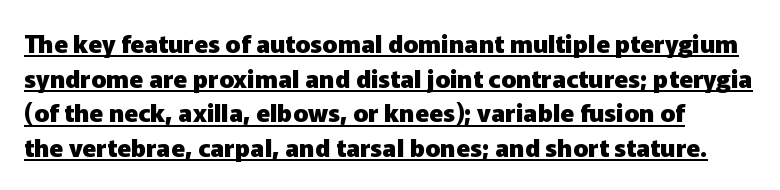
The image shows 25 px bold type, upright; set normal line spacing (1.39x), normal letter spacing, underlined.
